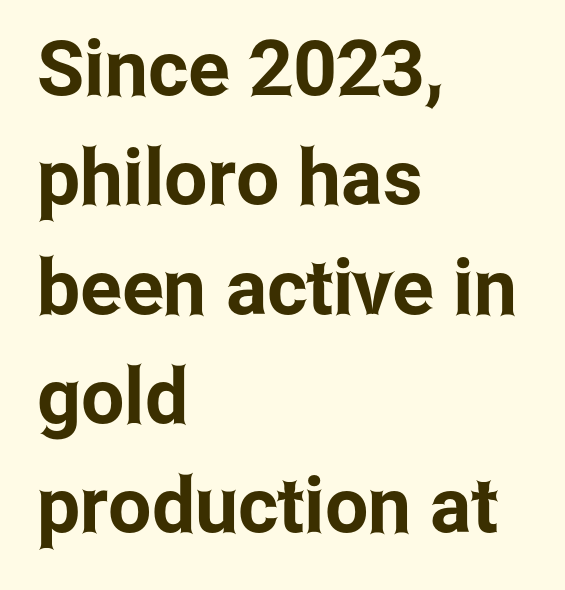
{"serif": "no", "italic": "no", "width": "condensed", "stroke_contrast": "low", "x_height": "medium", "monospaced": "no", "underline": "no", "align": "left", "line_spacing": "normal", "line_spacing_ratio": 1.42, "letter_spacing": "normal", "letter_spacing_em": 0.0, "glyph_px": 77}
